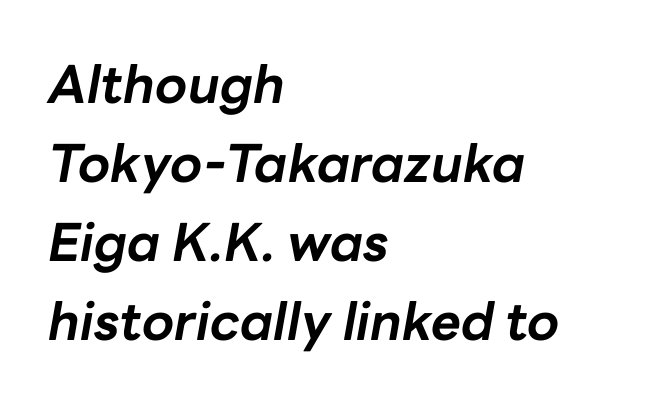
Q: Is the text bold? A: Yes.
Q: Is the text italic (slanted)? A: Yes, it leans right by about 10 degrees.
Q: Is the text underlined? A: No.
Q: How is the paragraph aligned? A: Left-aligned.
Q: Is the spacing between letters normal or unusually wide? A: Normal.
Q: Is the spacing between lines tight, normal or loose? A: Normal.
Q: Width (condensed, normal, or wide)? A: Normal.
Q: Stroke contrast? A: Low.
Q: x-height? A: Medium.
Q: Monospaced? A: No.
